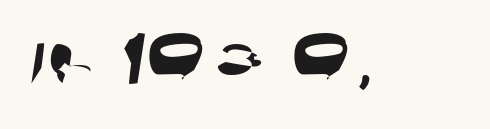
{"serif": "no", "width": "wide", "stroke_contrast": "low", "x_height": "large", "monospaced": "no", "underline": "no", "letter_spacing": "normal", "letter_spacing_em": 0.0, "glyph_px": 72}
